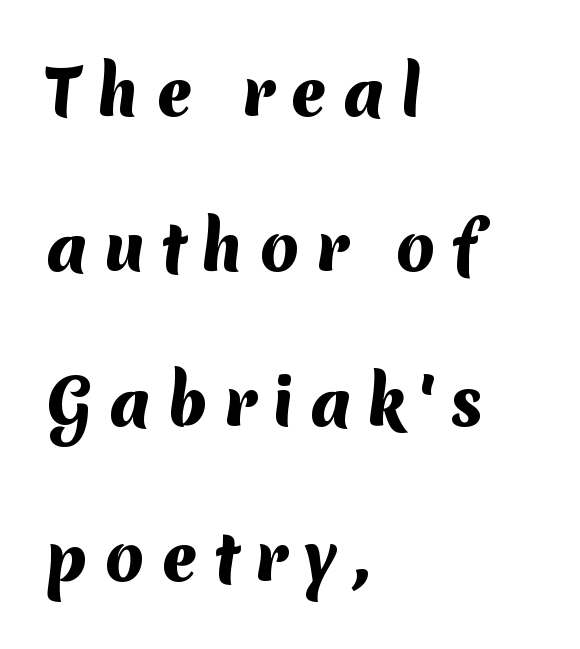
The image shows 63 px heavy sans-serif type; set left-aligned, loose line spacing (2.46x), unusually wide letter spacing (+0.25 em), not underlined; medium stroke contrast and a medium x-height.
